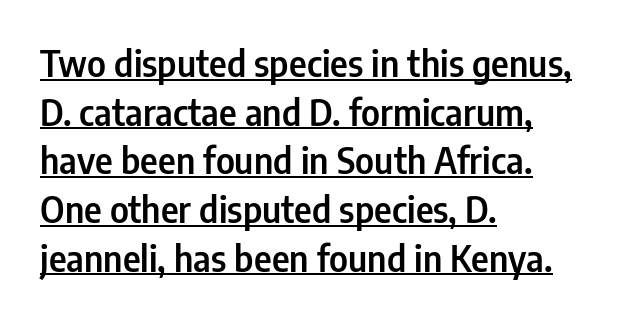
The image shows 35 px condensed sans-serif type, upright; set left-aligned, normal line spacing (1.39x), normal letter spacing, underlined; low stroke contrast and a medium x-height.
